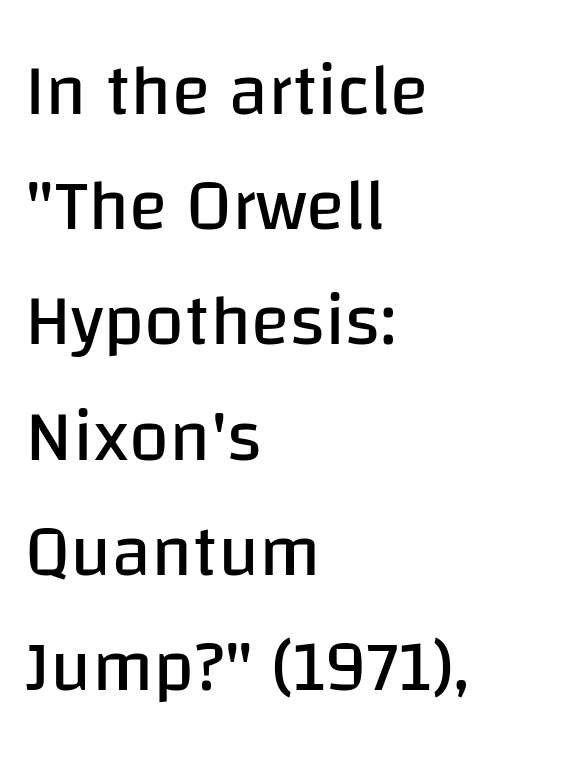
The type is set solid horizontally, with unmodified tracking. The vertical gap from one line to the next is medium. Unlike a traditional serif, this face leaves its strokes unadorned. Check the space under the baseline: it is left empty. Every character sits straight up, as roman type does. Each letter keeps its own natural width here, so spacing adapts to shape.
